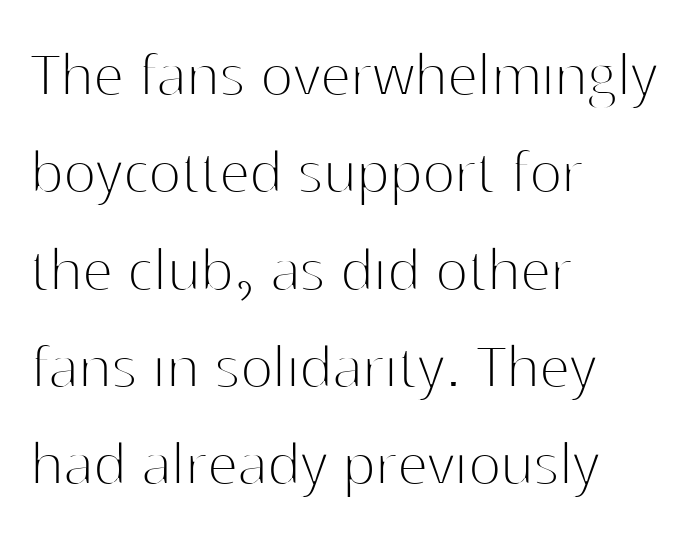
The image shows 69 px thin sans-serif type, upright; set left-aligned, normal line spacing (1.41x), normal letter spacing, not underlined; high stroke contrast and a medium x-height.
